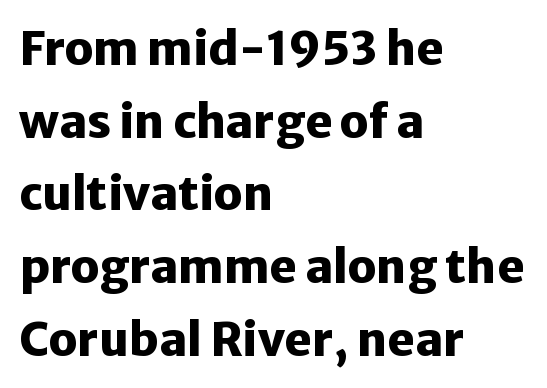
{"serif": "no", "italic": "no", "bold": "yes", "weight": "heavy", "width": "normal", "stroke_contrast": "low", "x_height": "medium", "monospaced": "no", "underline": "no", "align": "left", "line_spacing": "normal", "line_spacing_ratio": 1.58, "letter_spacing": "normal", "letter_spacing_em": 0.0, "glyph_px": 46}
